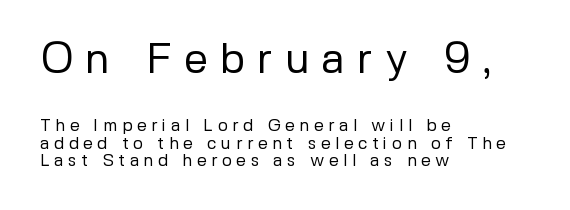
The image shows 43 px regular-weight sans-serif type, upright; set left-aligned, tight line spacing (1.02x), unusually wide letter spacing (+0.27 em), not underlined; the first (top) block is 2.53x larger; low stroke contrast and a medium x-height.
